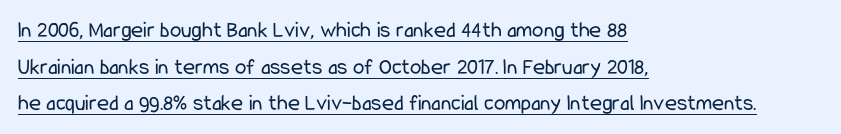
{"italic": "no", "bold": "no", "underline": "yes", "align": "left", "line_spacing": "normal", "line_spacing_ratio": 1.59, "letter_spacing": "normal", "letter_spacing_em": 0.0, "glyph_px": 23}
